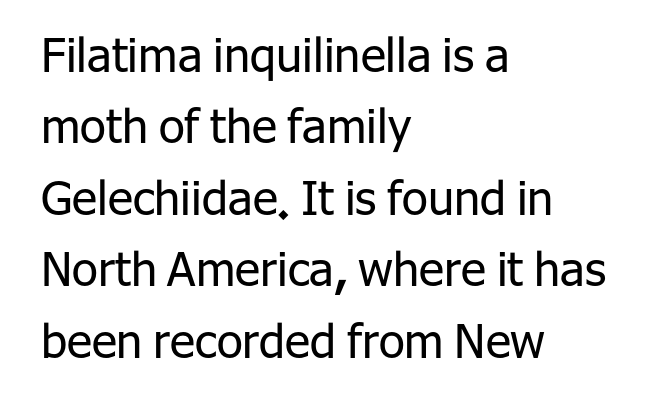
Q: Is the text bold? A: No.
Q: Is the text italic (slanted)? A: No, it is upright.
Q: Is the typeface a serif or a sans-serif typeface? A: Sans-serif.
Q: Is the text underlined? A: No.
Q: How is the paragraph aligned? A: Left-aligned.
Q: Is the spacing between letters normal or unusually wide? A: Normal.
Q: Is the spacing between lines tight, normal or loose? A: Normal.
Q: Width (condensed, normal, or wide)? A: Normal.
Q: Stroke contrast? A: Low.
Q: x-height? A: Medium.
Q: Monospaced? A: No.
